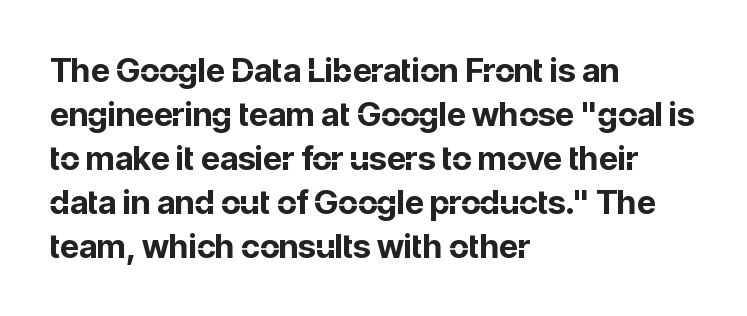
{"serif": "no", "italic": "no", "bold": "yes", "weight": "bold", "width": "normal", "stroke_contrast": "low", "x_height": "medium", "monospaced": "no", "underline": "no", "align": "left", "line_spacing": "normal", "line_spacing_ratio": 1.33, "letter_spacing": "normal", "letter_spacing_em": 0.0, "glyph_px": 33}
